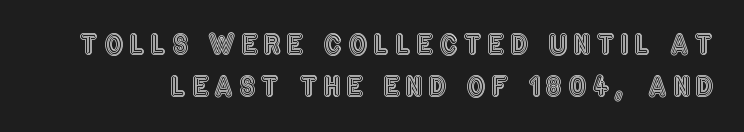
{"italic": "no", "underline": "no", "line_spacing": "normal", "line_spacing_ratio": 1.54, "letter_spacing": "wide", "letter_spacing_em": 0.21, "glyph_px": 27}
